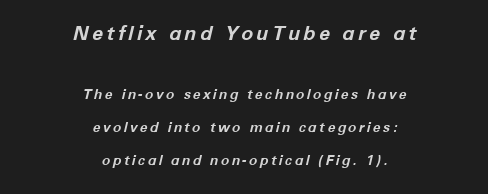
The image shows 20 px bold type, italic (leaning right); set centered, loose line spacing (2.36x), not underlined; the first (top) block is 1.43x larger.
